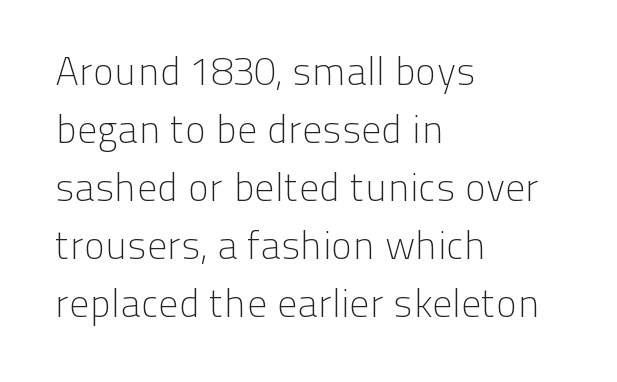
Does the lettering tilt? It doesn't — this is upright. The face used here is rendered with its standard letterfit. This rendering employs a face without finishing strokes, i.e., a sans-serif. Only glyphs here, with clear space below each row. The space between consecutive lines is moderate.
